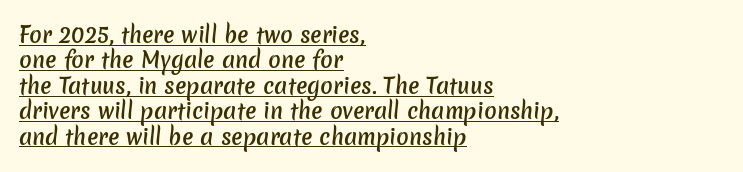
The image shows 21 px text type; set left-aligned, line spacing 1.21x, normal letter spacing, underlined.
